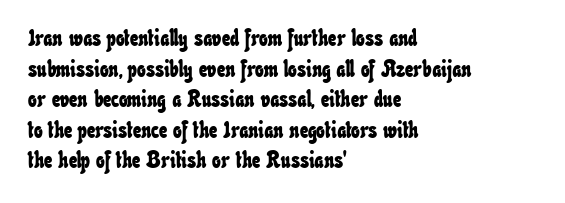
Q: Is the text underlined? A: No.
Q: How is the paragraph aligned? A: Left-aligned.
Q: Is the spacing between letters normal or unusually wide? A: Normal.
Q: Is the spacing between lines tight, normal or loose? A: Normal.
